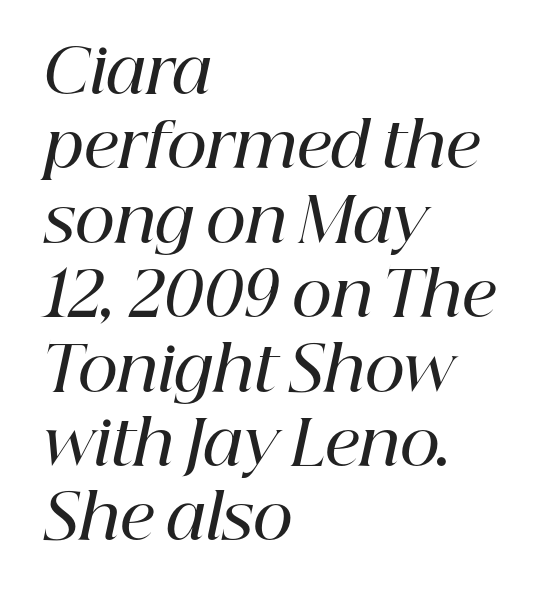
The image shows 62 px semibold serif type, italic (leaning right); set left-aligned, line spacing 1.2x, normal letter spacing, not underlined; high stroke contrast and a medium x-height.
